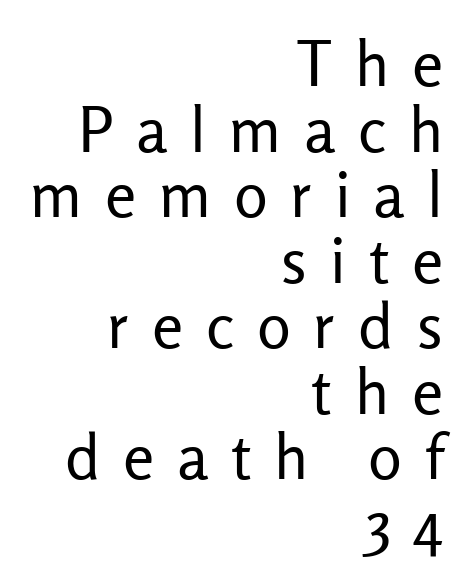
Think of a printed novel: that variable character pitch is what you see here. Are there feet on the stems? There aren't — it's a sans. Ordinary non-slanted type is in use. Bold? No — there's no thickening of the strokes. This rendering widens character spacing well past its baseline value. The specimen omits any rule beneath the text block's lines.
